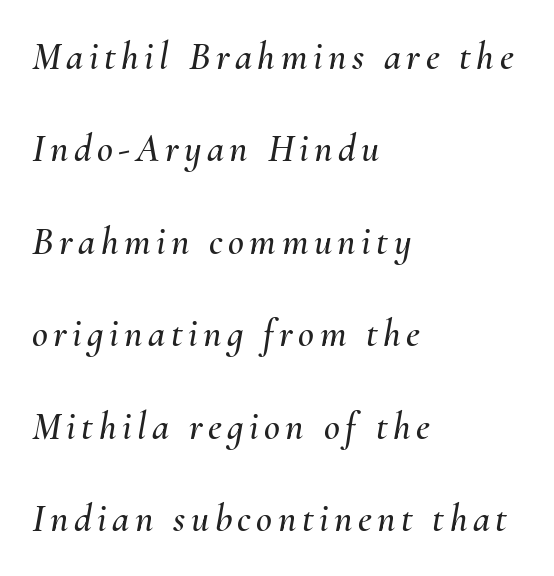
{"italic": "yes", "lean": "right", "slant_degrees": 10, "width": "normal", "stroke_contrast": "medium", "x_height": "small", "monospaced": "no", "underline": "no", "align": "left", "line_spacing": "loose", "line_spacing_ratio": 2.37, "glyph_px": 39}
